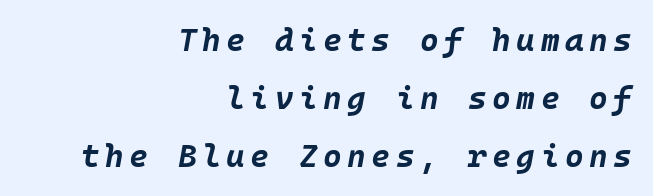
Q: Is the text bold? A: Yes.
Q: Is the text italic (slanted)? A: Yes, it leans right by about 10 degrees.
Q: Is the text underlined? A: No.
Q: How is the paragraph aligned? A: Right-aligned.
Q: Width (condensed, normal, or wide)? A: Normal.
Q: Stroke contrast? A: Low.
Q: x-height? A: Large.
